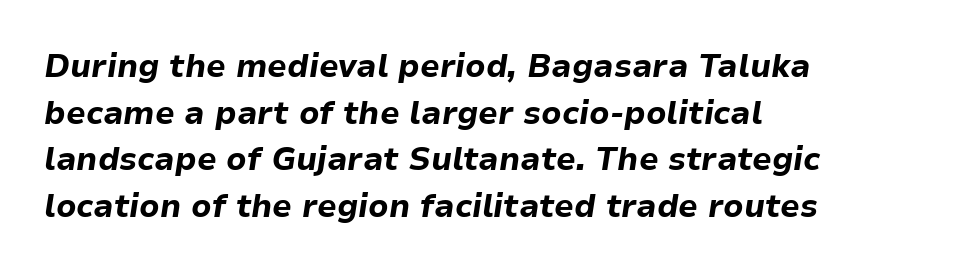
The image shows 32 px bold type, italic (leaning right); set left-aligned, normal line spacing (1.46x), normal letter spacing, not underlined; low stroke contrast and a medium x-height.
